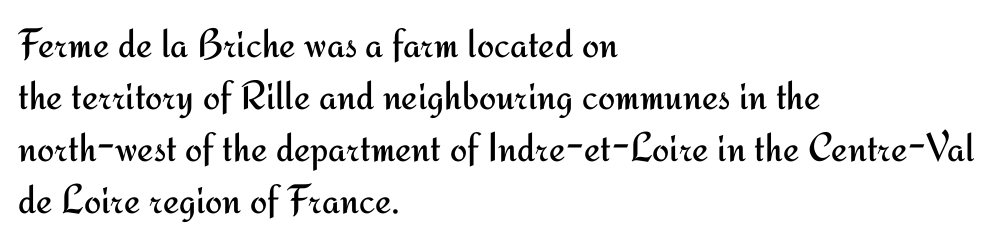
Q: Is the text bold? A: No.
Q: Is the text italic (slanted)? A: No, it is upright.
Q: Is the typeface a serif or a sans-serif typeface? A: Sans-serif.
Q: Is the text underlined? A: No.
Q: How is the paragraph aligned? A: Left-aligned.
Q: Is the spacing between letters normal or unusually wide? A: Normal.
Q: Is the spacing between lines tight, normal or loose? A: Normal.
Q: Width (condensed, normal, or wide)? A: Normal.
Q: Stroke contrast? A: Medium.
Q: x-height? A: Small.
Q: Monospaced? A: No.
